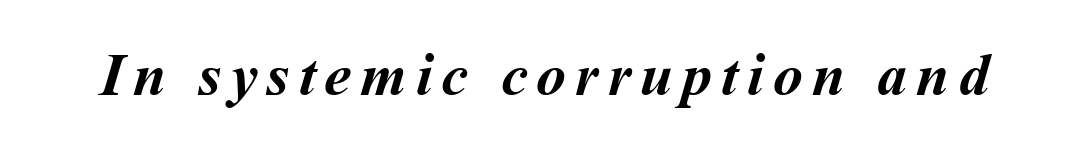
Here the designer chose a conventional face with non-uniform glyph widths. Heft: maximum for text — a bold. Words float on clear page, feet unadorned.
